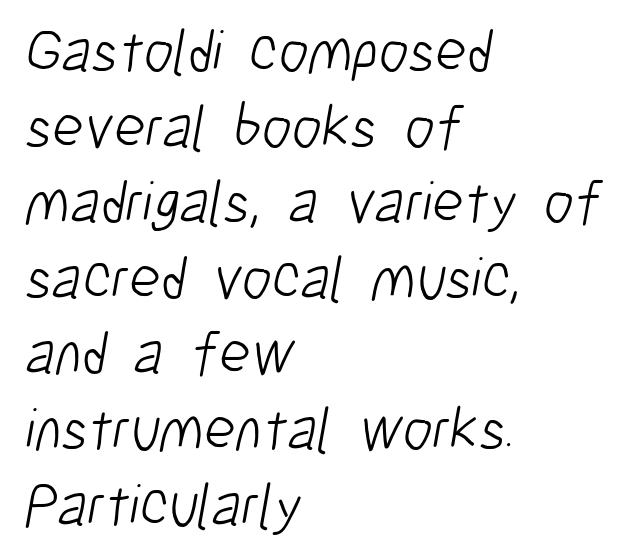
Check where the strokes stop: nothing finishes them off — pure sans. Each row of text sits above clean, open space. Quick note: interline space is typical. There is no visible air inserted between adjacent glyphs. Compared with a centered layout, this one pins lines to the left instead. No letter is thick-stroked: the sample isn't bold.
